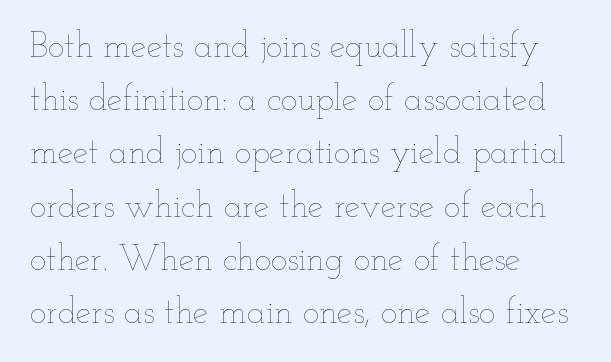
{"italic": "no", "bold": "no", "weight": "thin", "width": "wide", "stroke_contrast": "low", "x_height": "small", "monospaced": "no", "underline": "no", "align": "left", "line_spacing": "normal", "line_spacing_ratio": 1.52, "letter_spacing": "normal", "letter_spacing_em": 0.0, "glyph_px": 35}
